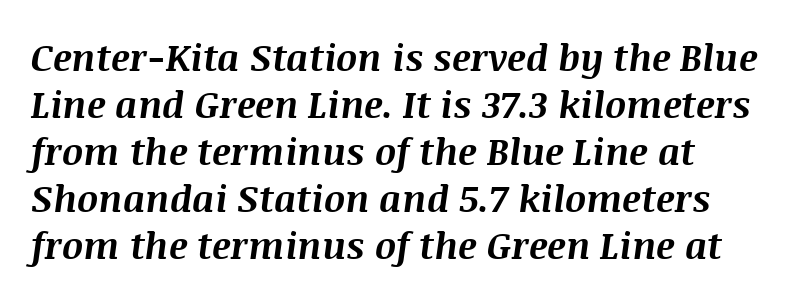
Q: Is the text bold? A: Yes.
Q: Is the text italic (slanted)? A: Yes, it leans right by about 8 degrees.
Q: Is the text underlined? A: No.
Q: Is the spacing between letters normal or unusually wide? A: Normal.
Q: Is the spacing between lines tight, normal or loose? A: Normal.
Q: Width (condensed, normal, or wide)? A: Normal.
Q: Stroke contrast? A: Medium.
Q: x-height? A: Large.
Q: Monospaced? A: No.
